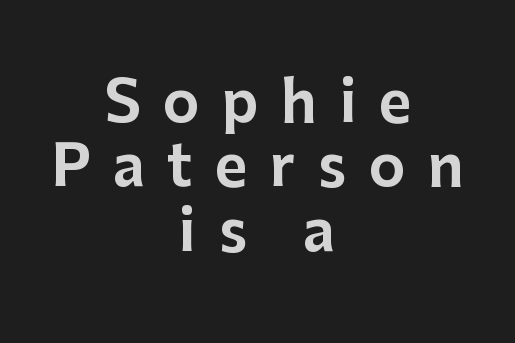
{"serif": "no", "italic": "no", "width": "normal", "stroke_contrast": "low", "x_height": "medium", "monospaced": "no", "underline": "no", "align": "center", "line_spacing": "tight", "line_spacing_ratio": 1.15, "letter_spacing": "wide", "letter_spacing_em": 0.4, "glyph_px": 56}
